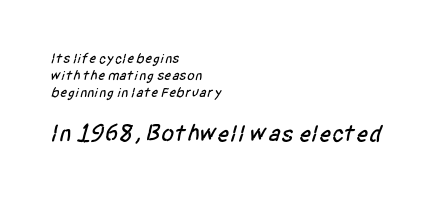
Q: Is the text underlined? A: No.
Q: How is the paragraph aligned? A: Left-aligned.
Q: Is the spacing between letters normal or unusually wide? A: Normal.
Q: Which block of text is set in a larger size, the first (top) or the second (bottom)? A: The second (bottom) one.
